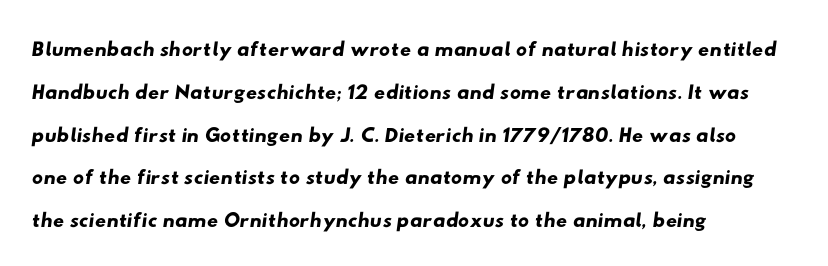
{"serif": "no", "width": "wide", "stroke_contrast": "low", "x_height": "small", "monospaced": "no", "underline": "no", "align": "left", "line_spacing": "normal", "line_spacing_ratio": 1.38, "letter_spacing": "normal", "letter_spacing_em": 0.0, "glyph_px": 31}
